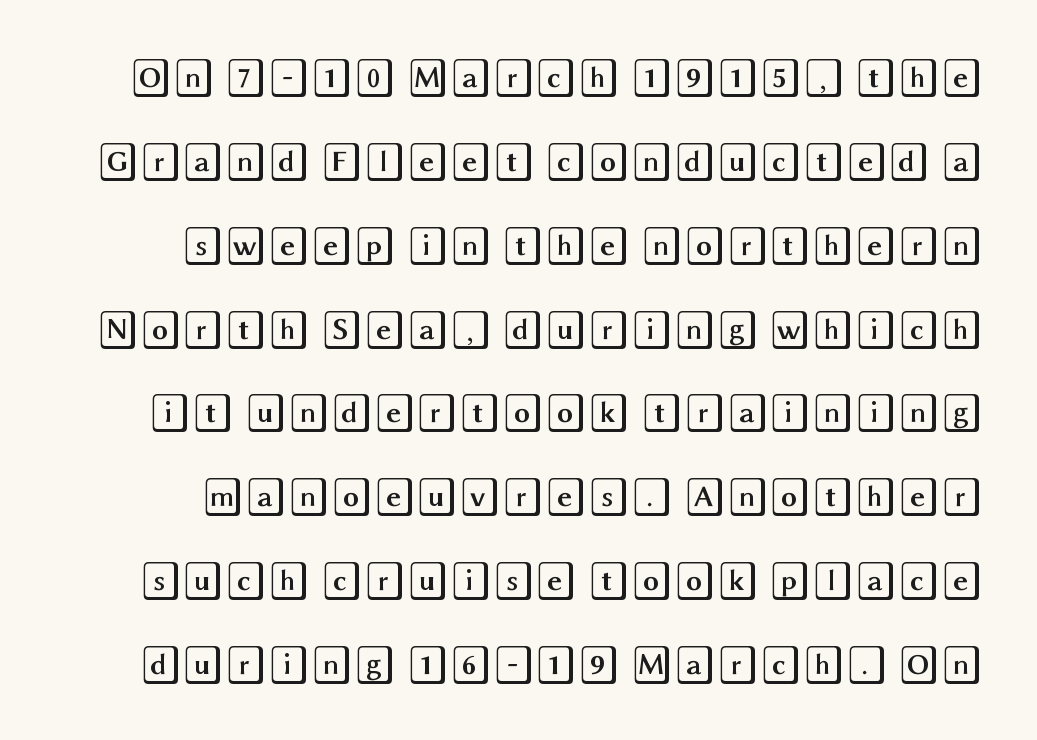
Q: Is the text italic (slanted)? A: No, it is upright.
Q: Is the text underlined? A: No.
Q: Is the spacing between letters normal or unusually wide? A: Normal.
Q: Is the spacing between lines tight, normal or loose? A: Loose.
Q: Width (condensed, normal, or wide)? A: Wide.
Q: x-height? A: Large.
